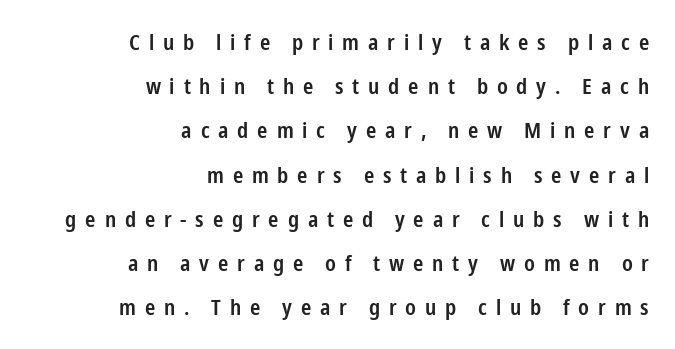
Short and long lines alike share a common ending point at right. The rendering uses a semibold face; strokes are thickened but not to full bold. Any mark beneath the type? The region is blank. The tracking jumps out immediately: characters are airy and widely separated. The lettering holds an erect, upright posture throughout.
